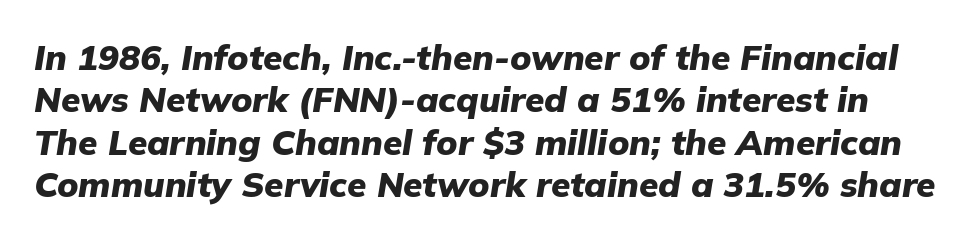
Chunky letters — that's bold for sure. Clear beneath every line of the passage. This sample has the flowing, uneven cadence of proportional lettering. An italicized treatment has been applied to the whole sample.
